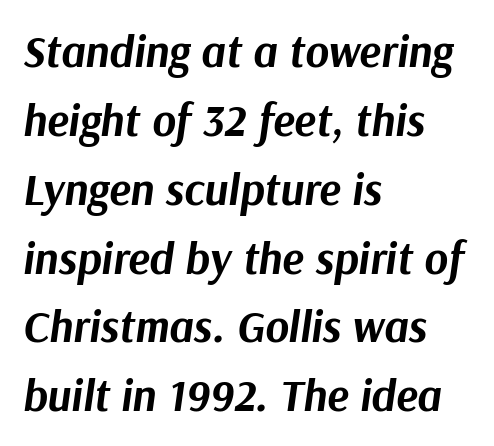
Q: Is the text bold? A: Yes.
Q: Is the text italic (slanted)? A: Yes, it leans right by about 9 degrees.
Q: Is the text underlined? A: No.
Q: How is the paragraph aligned? A: Left-aligned.
Q: Is the spacing between letters normal or unusually wide? A: Normal.
Q: Is the spacing between lines tight, normal or loose? A: Normal.
Q: Width (condensed, normal, or wide)? A: Normal.
Q: Stroke contrast? A: Medium.
Q: x-height? A: Medium.
Q: Monospaced? A: No.
